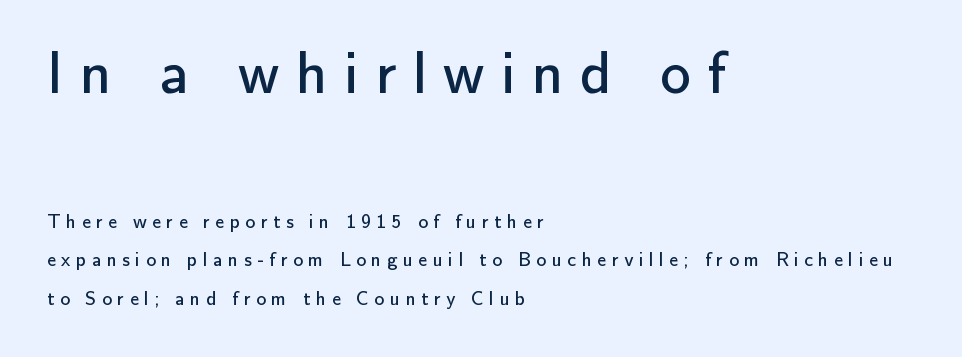
{"serif": "no", "italic": "no", "bold": "no", "weight": "regular", "width": "normal", "stroke_contrast": "low", "x_height": "small", "monospaced": "no", "underline": "no", "align": "left", "line_spacing": "loose", "line_spacing_ratio": 1.92, "letter_spacing": "wide", "letter_spacing_em": 0.27, "larger_block": "first", "size_ratio": 3.05, "glyph_px": 61}
